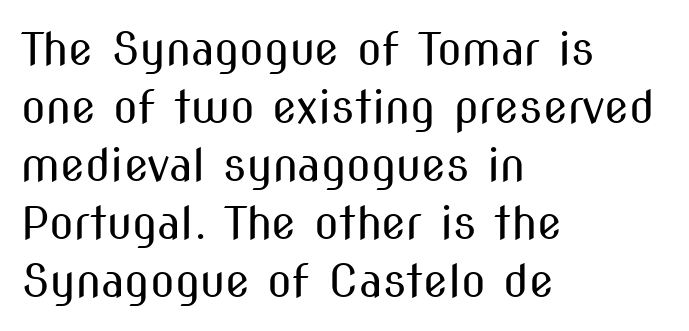
{"serif": "no", "italic": "no", "bold": "no", "weight": "regular", "width": "condensed", "stroke_contrast": "medium", "x_height": "medium", "monospaced": "no", "underline": "no", "align": "left", "line_spacing": "normal", "line_spacing_ratio": 1.29, "letter_spacing": "normal", "letter_spacing_em": 0.0, "glyph_px": 45}
